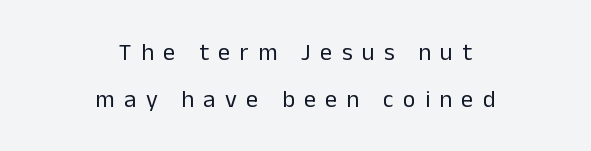
The letters look calm and open, with moderate or lighter stems. Does the leading feel generous? Absolutely, it's lavish. A clean baseline with only descenders dipping below it. Posture: vertical. Leftover space on each line is divided equally before and after the words.
